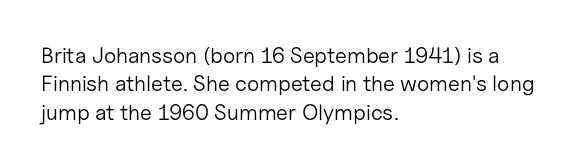
Q: Is the text bold? A: No.
Q: Is the text italic (slanted)? A: No, it is upright.
Q: Is the text underlined? A: No.
Q: How is the paragraph aligned? A: Left-aligned.
Q: Is the spacing between letters normal or unusually wide? A: Normal.
Q: Is the spacing between lines tight, normal or loose? A: Normal.
